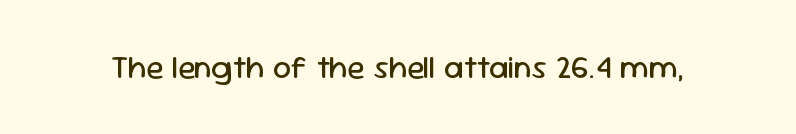
The image shows 32 px regular-weight sans-serif type, upright; set normal letter spacing, not underlined; low stroke contrast and a medium x-height.
